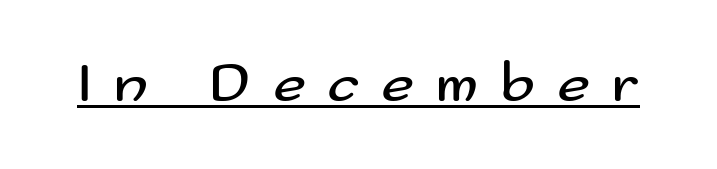
The image shows 57 px regular-weight, wide sans-serif type, upright; set unusually wide letter spacing (+0.38 em), underlined; medium stroke contrast and a small x-height.
